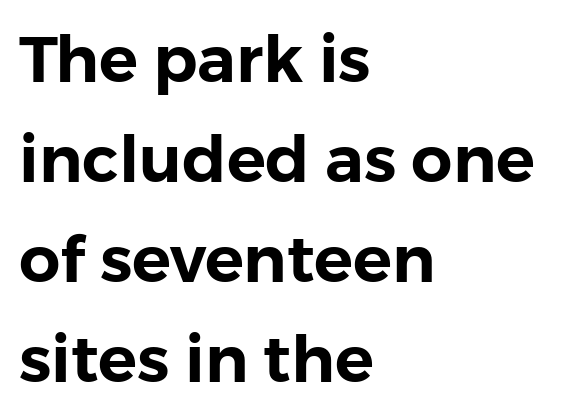
Q: Is the text italic (slanted)? A: No, it is upright.
Q: Is the typeface a serif or a sans-serif typeface? A: Sans-serif.
Q: Is the text underlined? A: No.
Q: How is the paragraph aligned? A: Left-aligned.
Q: Is the spacing between letters normal or unusually wide? A: Normal.
Q: Is the spacing between lines tight, normal or loose? A: Normal.
Q: Width (condensed, normal, or wide)? A: Normal.
Q: Stroke contrast? A: Low.
Q: x-height? A: Medium.
Q: Monospaced? A: No.
